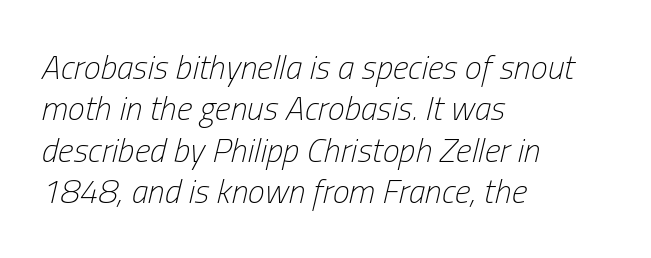
The image shows 34 px light, condensed type, italic (leaning right); set left-aligned, line spacing 1.22x, normal letter spacing, not underlined; low stroke contrast and a medium x-height.
